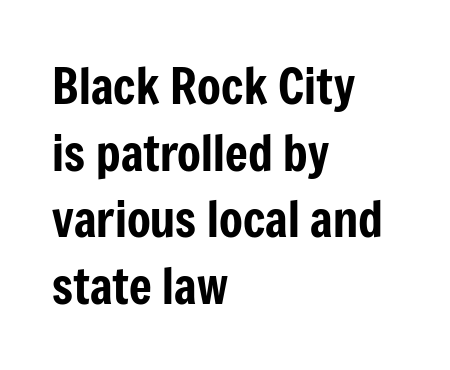
In terms of letterspacing, this is plain default setting. The paragraph has a hard left edge and a soft right edge. Each new line begins a customary step beneath the previous one. If you drew a line through each stem, it would be perfectly vertical. The designer went with a sans here, leaving each stem footless. Is this a fixed-width face? No — the glyphs have proportional, varying widths.
